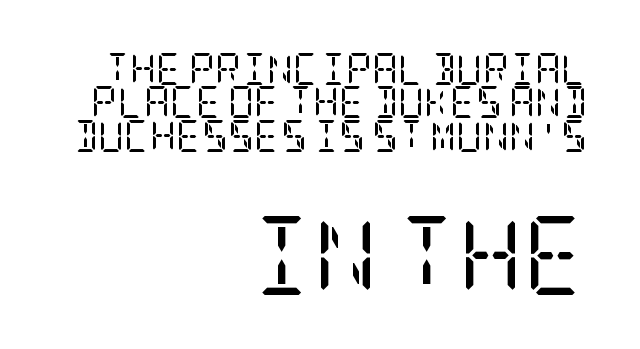
A student would call this right alignment; a typographer would say flush right, rag left. The passage shown stacks its lines with hardly any gap. Decoration check: the copy has no underline. Nope, not italic — everything's standing straight. The face looks like a standard text weight, possibly lighter. The tracking reads as untouched default to a designer's eye.
